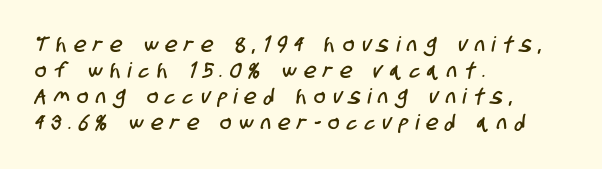
Someone cranked the tracking dial way up on this one. The text block is weighted toward the left margin, trailing off unevenly rightward. Each row of text sits above clean, open space.
